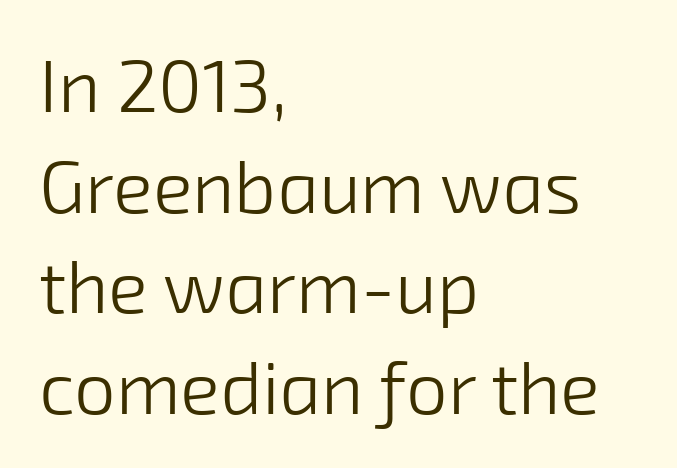
{"serif": "no", "bold": "no", "weight": "light", "width": "normal", "stroke_contrast": "low", "x_height": "medium", "monospaced": "no", "underline": "no", "align": "left", "line_spacing": "normal", "line_spacing_ratio": 1.36, "letter_spacing": "normal", "letter_spacing_em": 0.0, "glyph_px": 74}
